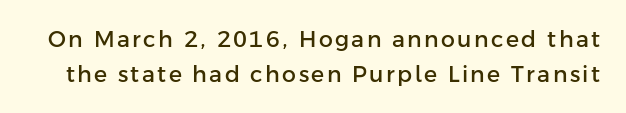
The image shows 22 px text type, upright; set normal line spacing (1.58x), not underlined.
